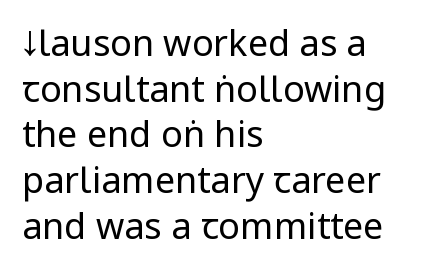
The image shows 36 px regular-weight, condensed sans-serif type, upright; set left-aligned, normal line spacing (1.27x), normal letter spacing, not underlined; low stroke contrast.
